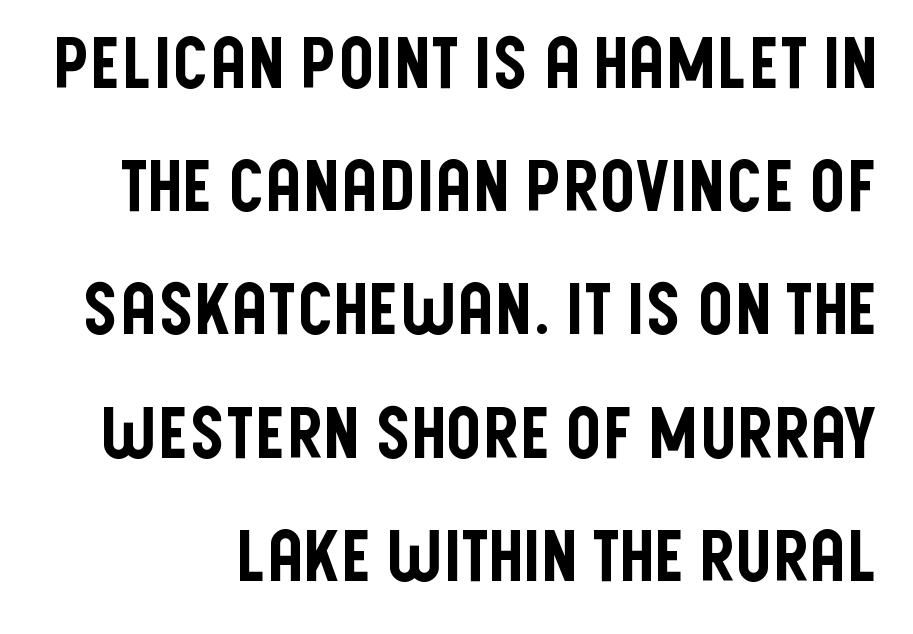
The image shows 70 px condensed sans-serif type, upright; set line spacing 1.76x, normal letter spacing, not underlined; low stroke contrast and a large x-height.
